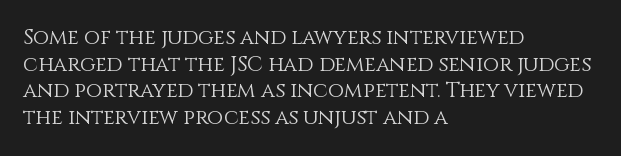
{"italic": "no", "bold": "no", "underline": "no", "align": "left", "line_spacing": "normal", "line_spacing_ratio": 1.27, "letter_spacing": "normal", "letter_spacing_em": 0.0, "glyph_px": 21}
